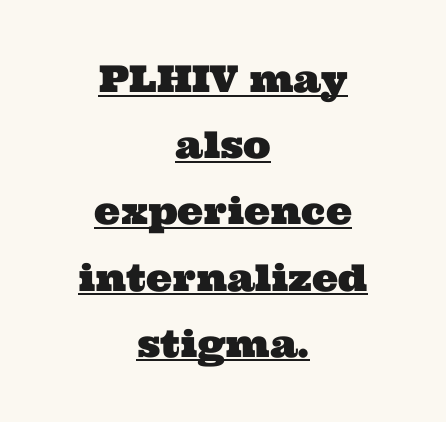
You could not count columns in this text — the font is proportionally spaced. Caption: standard tracking, unaltered. The glyphs in this specimen are seriffed. If you folded the block vertically in half, each line would mirror itself in length.
